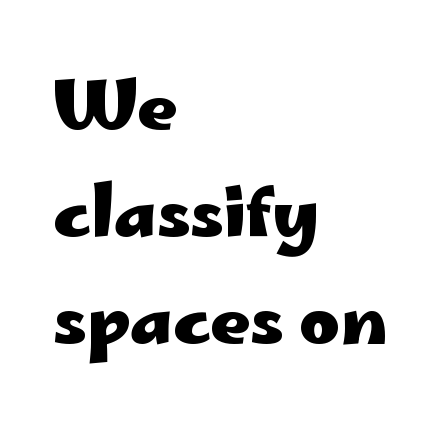
The image shows 69 px heavy, wide sans-serif type, upright; set left-aligned, normal line spacing (1.55x), normal letter spacing, not underlined; low stroke contrast and a small x-height.
